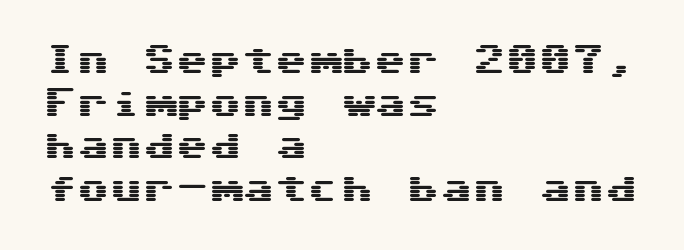
Short and long lines alike share a common starting point at left. What's the leading like? Ordinary, nothing unusual. Serif or sans? Sans — the stroke terminals are bare. Underlining? Definitely not there.
